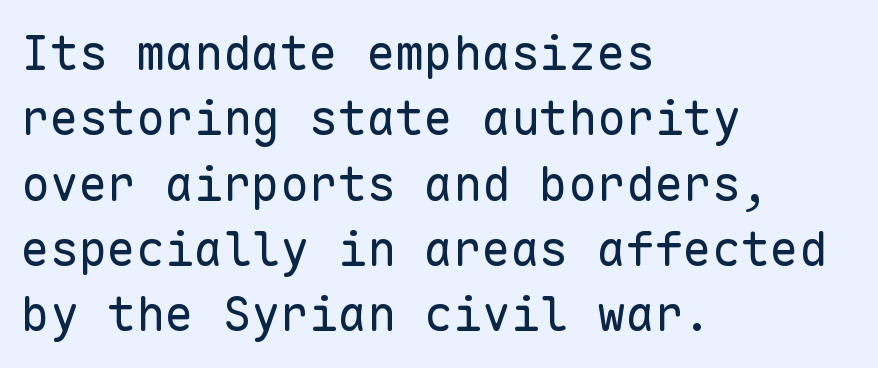
The image shows 48 px regular-weight sans-serif type, upright, monospaced; set left-aligned, normal line spacing (1.36x), normal letter spacing, not underlined; low stroke contrast and a medium x-height.
